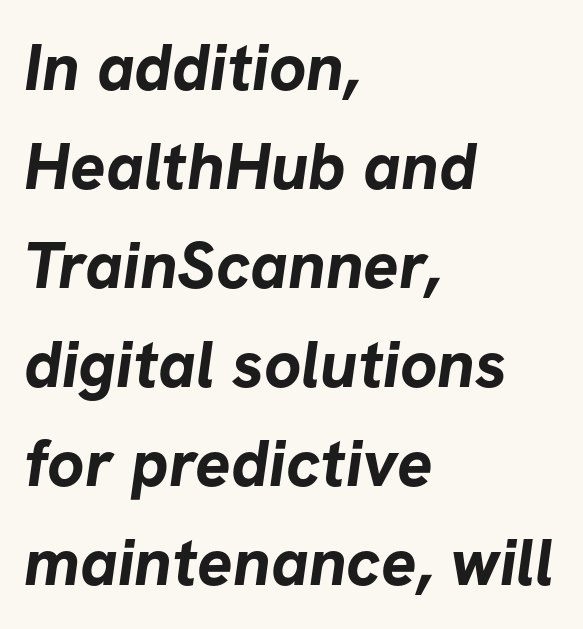
The image shows 66 px bold sans-serif type; set left-aligned, normal line spacing (1.5x), normal letter spacing, not underlined; low stroke contrast and a medium x-height.
